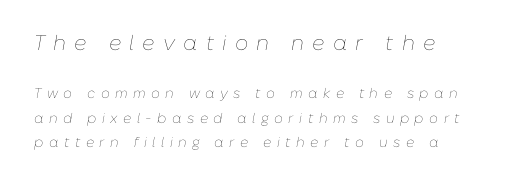
The image shows 21 px text type, italic (leaning right); set left-aligned, line spacing 1.74x, unusually wide letter spacing (+0.39 em), not underlined; the first (top) block is 1.5x larger.
